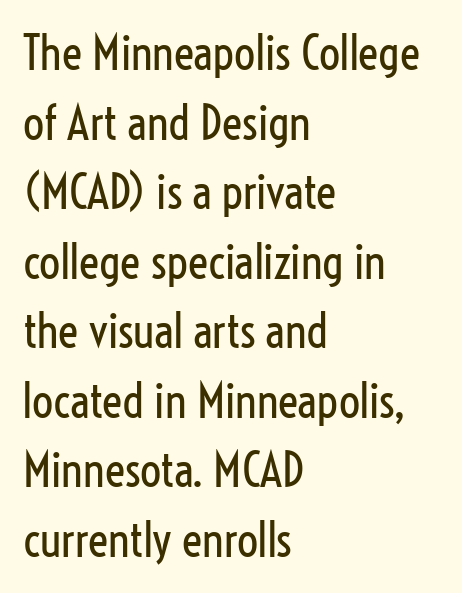
The image shows 47 px regular-weight, condensed sans-serif type, upright; set left-aligned, normal line spacing (1.48x), normal letter spacing, not underlined; low stroke contrast and a medium x-height.
